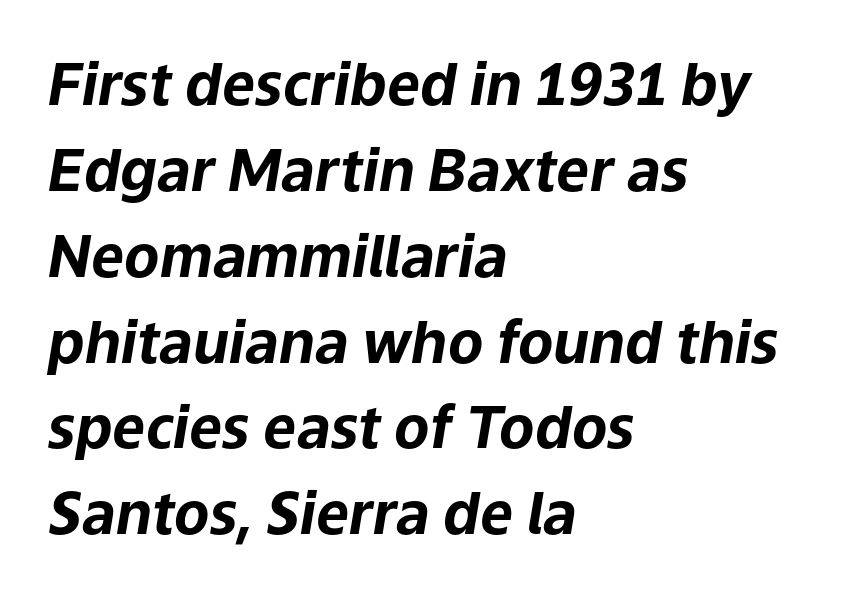
Q: Is the text bold? A: Yes.
Q: Is the text italic (slanted)? A: Yes, it leans right by about 9 degrees.
Q: Is the text underlined? A: No.
Q: How is the paragraph aligned? A: Left-aligned.
Q: Is the spacing between letters normal or unusually wide? A: Normal.
Q: Is the spacing between lines tight, normal or loose? A: Normal.
Q: Width (condensed, normal, or wide)? A: Normal.
Q: Stroke contrast? A: Low.
Q: x-height? A: Medium.
Q: Monospaced? A: No.
